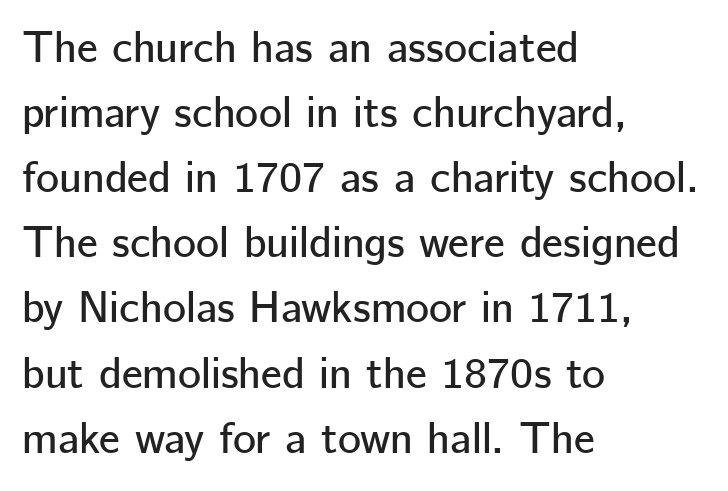
Check where the strokes stop: nothing finishes them off — pure sans. Is there much room between lines? A standard amount, neither cramped nor airy. Rendered with straight, roman letterforms. Leftover space on each line is placed entirely after the last word. The glyphs are unaccompanied by any horizontal stroke below them. These lines keep a tight, regular rhythm from letter to letter.
